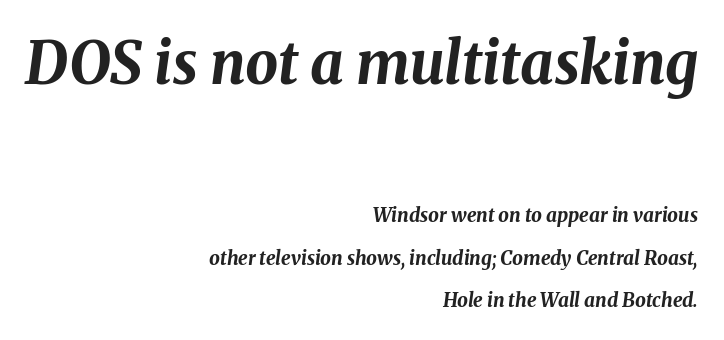
The image shows 58 px bold type, italic (leaning right); set right-aligned, loose line spacing (2.25x), normal letter spacing, not underlined; the first (top) block is 3.05x larger; medium stroke contrast and a medium x-height.
